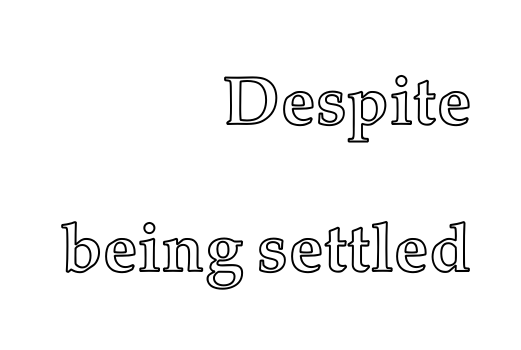
{"italic": "no", "width": "normal", "x_height": "medium", "monospaced": "no", "underline": "no", "align": "right", "line_spacing": "loose", "line_spacing_ratio": 2.16, "letter_spacing": "normal", "letter_spacing_em": 0.0, "glyph_px": 68}
